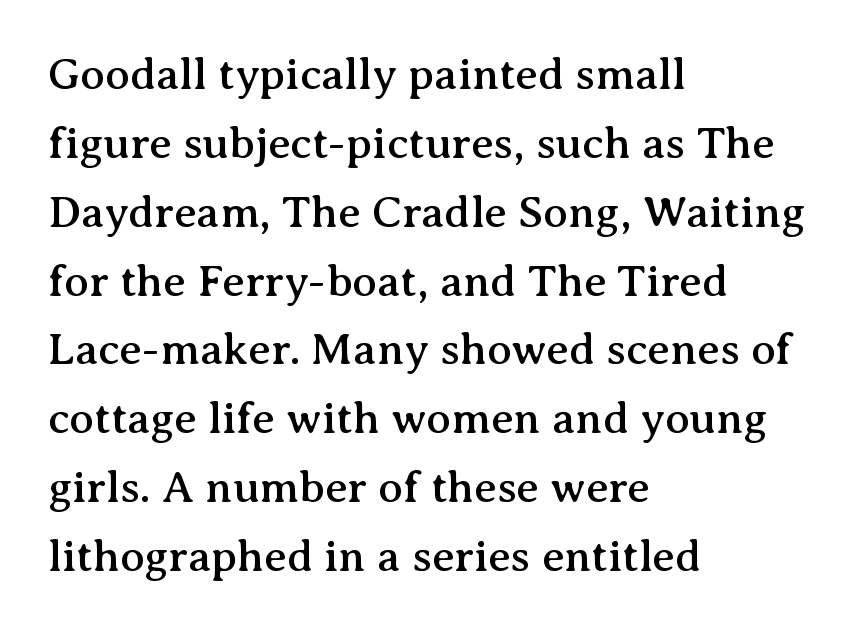
{"serif": "yes", "italic": "no", "width": "normal", "stroke_contrast": "medium", "x_height": "medium", "monospaced": "no", "underline": "no", "align": "left", "line_spacing": "normal", "line_spacing_ratio": 1.53, "letter_spacing": "normal", "letter_spacing_em": 0.0, "glyph_px": 45}
